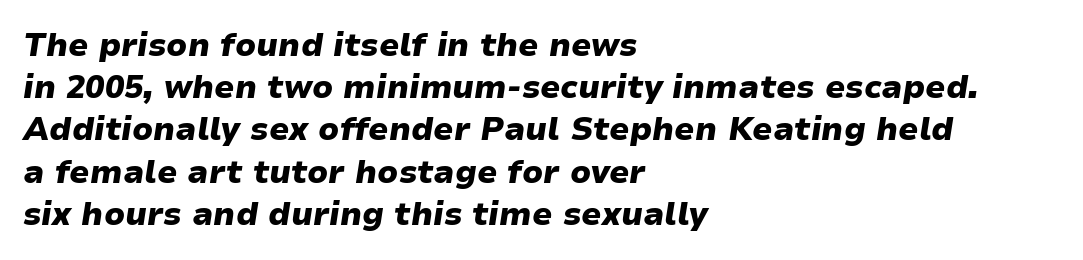
{"italic": "yes", "lean": "right", "slant_degrees": 9, "bold": "yes", "weight": "heavy", "width": "wide", "stroke_contrast": "low", "x_height": "medium", "monospaced": "no", "underline": "no", "align": "left", "line_spacing": "normal", "line_spacing_ratio": 1.32, "letter_spacing": "normal", "letter_spacing_em": 0.0, "glyph_px": 32}
